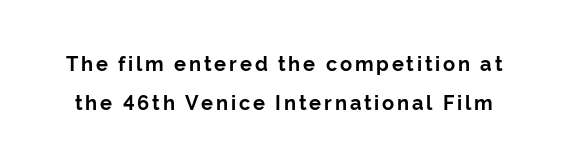
Q: Is the text bold? A: Yes.
Q: Is the text italic (slanted)? A: No, it is upright.
Q: Is the text underlined? A: No.
Q: Is the spacing between lines tight, normal or loose? A: Loose.
